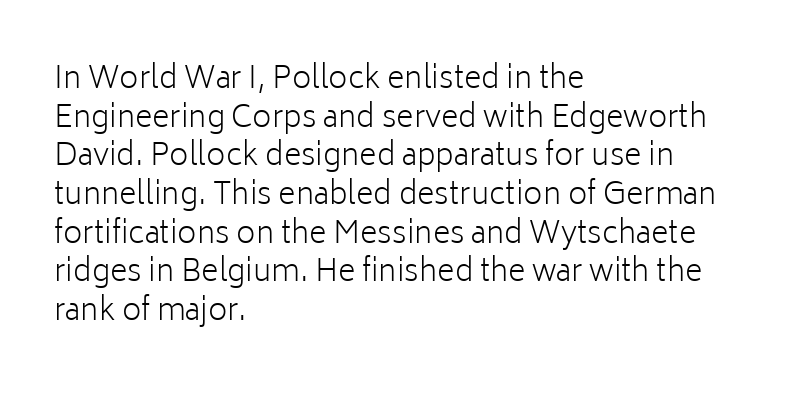
Q: Is the text bold? A: No.
Q: Is the text italic (slanted)? A: No, it is upright.
Q: Is the typeface a serif or a sans-serif typeface? A: Sans-serif.
Q: Is the text underlined? A: No.
Q: How is the paragraph aligned? A: Left-aligned.
Q: Is the spacing between letters normal or unusually wide? A: Normal.
Q: Is the spacing between lines tight, normal or loose? A: Normal.
Q: Width (condensed, normal, or wide)? A: Normal.
Q: Stroke contrast? A: Low.
Q: x-height? A: Medium.
Q: Monospaced? A: No.
